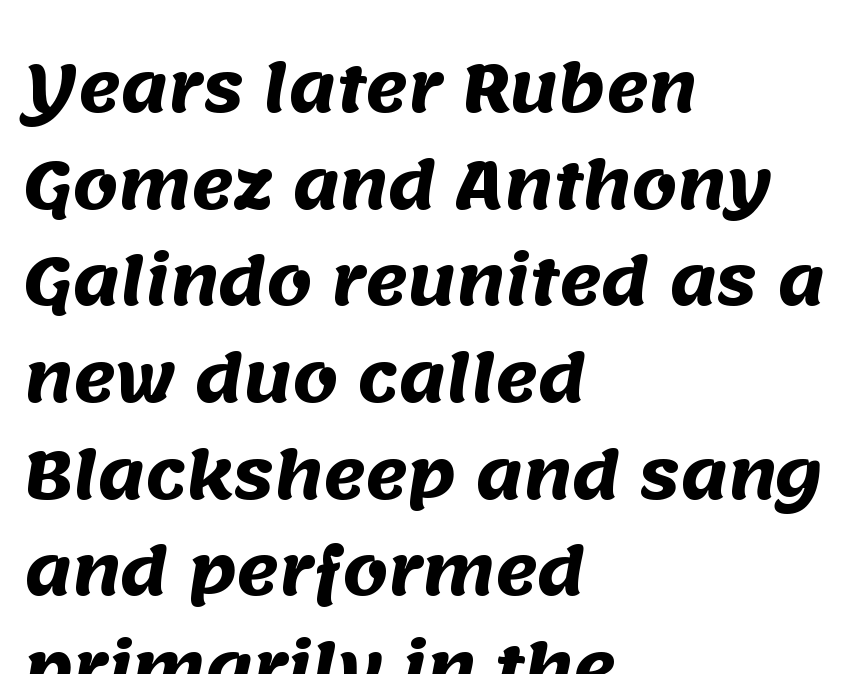
Weight: bold. Does the type have serifs? No, each stem ends abruptly. These lines stack with their left ends in a neat column. This sample has the flowing, uneven cadence of proportional lettering.
